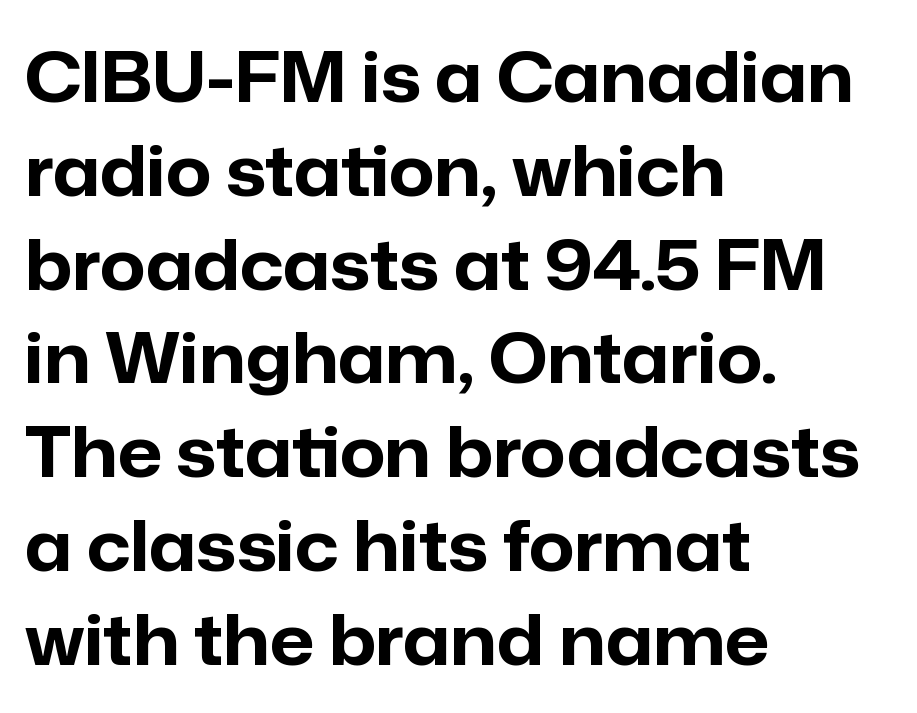
The image shows 70 px bold sans-serif type, upright; set left-aligned, normal line spacing (1.34x), normal letter spacing, not underlined; low stroke contrast and a medium x-height.
